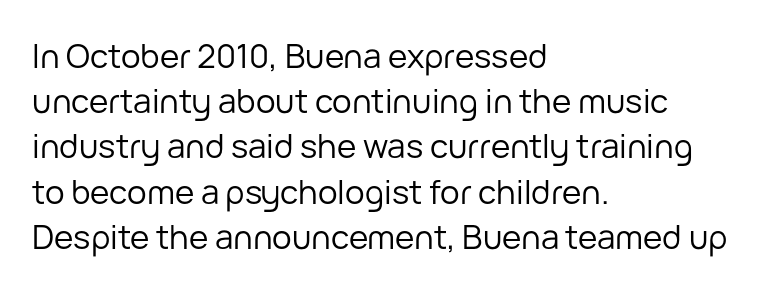
Q: Is the text bold? A: No.
Q: Is the text italic (slanted)? A: No, it is upright.
Q: Is the typeface a serif or a sans-serif typeface? A: Sans-serif.
Q: Is the text underlined? A: No.
Q: How is the paragraph aligned? A: Left-aligned.
Q: Is the spacing between letters normal or unusually wide? A: Normal.
Q: Is the spacing between lines tight, normal or loose? A: Normal.
Q: Width (condensed, normal, or wide)? A: Normal.
Q: Stroke contrast? A: Low.
Q: x-height? A: Medium.
Q: Monospaced? A: No.
